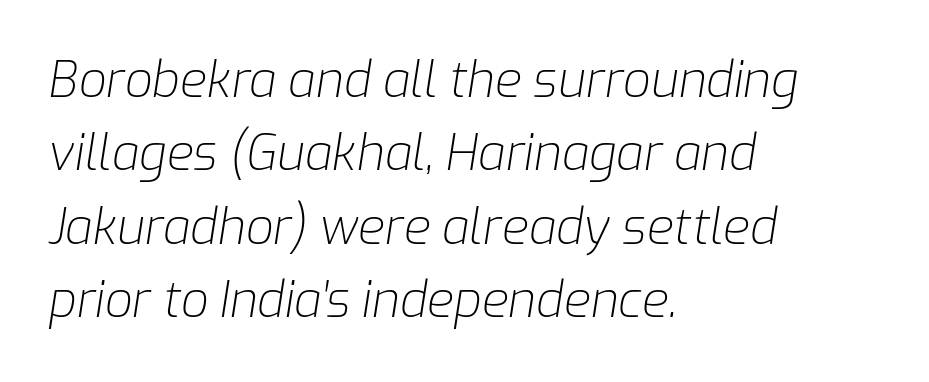
The image shows 49 px light type, italic (leaning right); set left-aligned, normal line spacing (1.5x), normal letter spacing, not underlined; low stroke contrast and a medium x-height.
